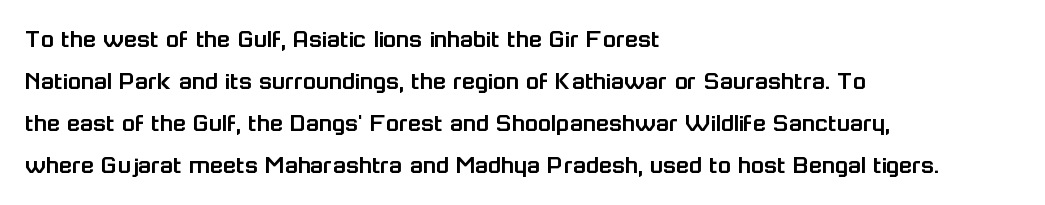
Q: Is the text italic (slanted)? A: No, it is upright.
Q: Is the text underlined? A: No.
Q: How is the paragraph aligned? A: Left-aligned.
Q: Is the spacing between letters normal or unusually wide? A: Normal.
Q: Is the spacing between lines tight, normal or loose? A: Normal.
